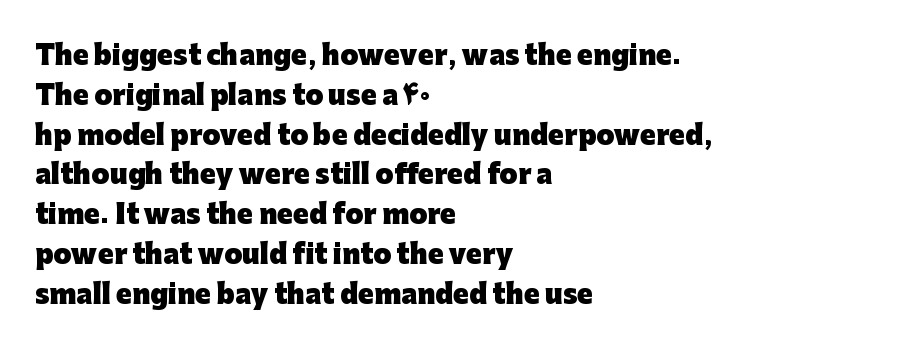
Plenty of ink on the page — the face is bold. Vertical spacing — default. Descenders hang freely into open space. All the whitespace from short lines collects on the right. This rendering leaves character spacing at its baseline value. Do the letters lean? They stand straight.
